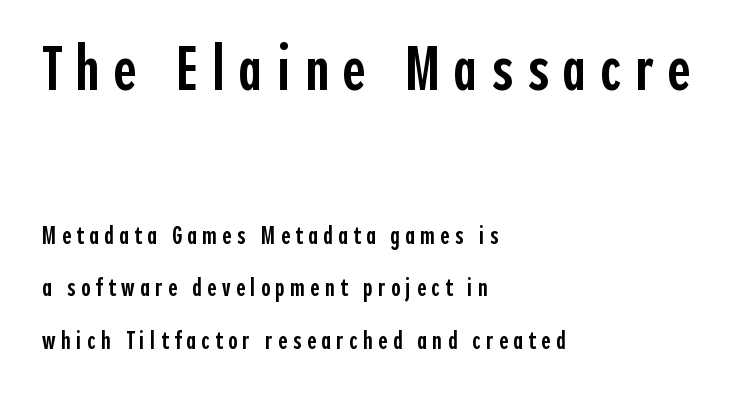
The image shows 63 px semibold, condensed sans-serif type, upright; set left-aligned, loose line spacing (2.1x), unusually wide letter spacing (+0.22 em), not underlined; the first (top) block is 2.52x larger; a medium x-height.
